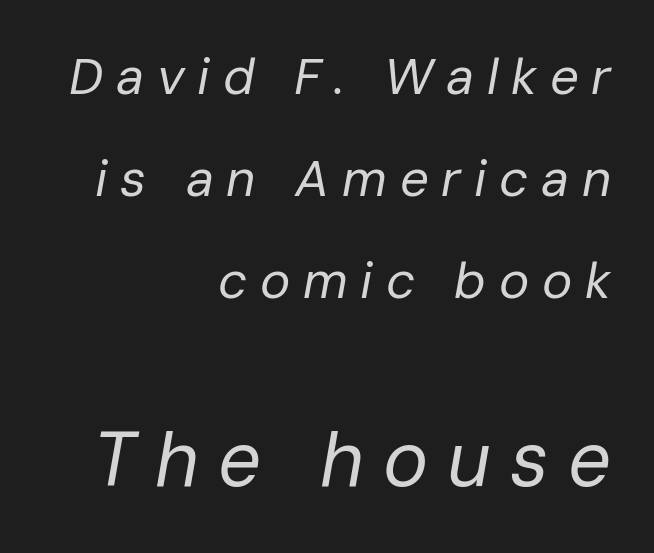
Q: Is the text bold? A: No.
Q: Is the text italic (slanted)? A: Yes, it leans right by about 10 degrees.
Q: Is the text underlined? A: No.
Q: How is the paragraph aligned? A: Right-aligned.
Q: Is the spacing between letters normal or unusually wide? A: Unusually wide.
Q: Is the spacing between lines tight, normal or loose? A: Loose.
Q: Which block of text is set in a larger size, the first (top) or the second (bottom)? A: The second (bottom) one.
Q: Width (condensed, normal, or wide)? A: Normal.
Q: Stroke contrast? A: Low.
Q: x-height? A: Medium.
Q: Monospaced? A: No.
